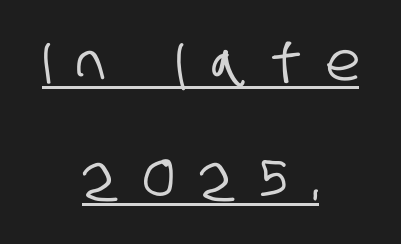
{"serif": "no", "width": "condensed", "stroke_contrast": "low", "x_height": "large", "monospaced": "no", "underline": "yes", "align": "center", "line_spacing": "loose", "line_spacing_ratio": 2.24, "letter_spacing": "wide", "letter_spacing_em": 0.48, "glyph_px": 52}
